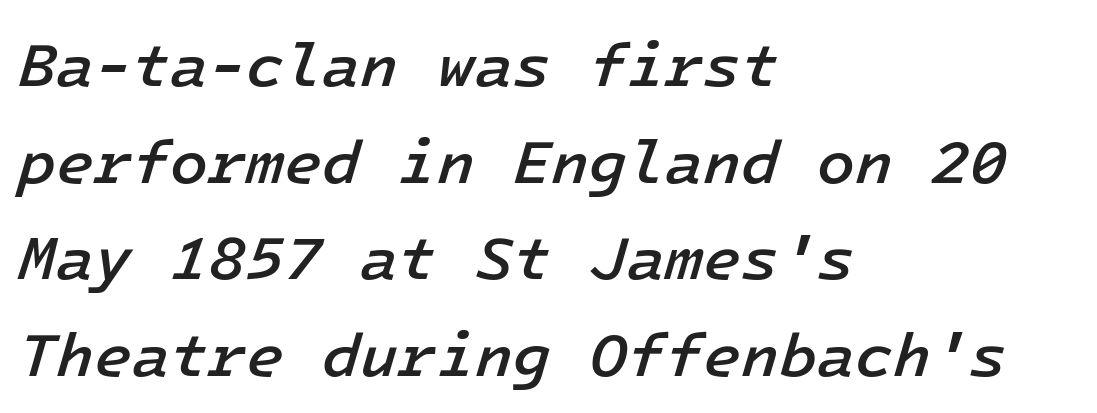
The image shows 62 px semibold type, italic (leaning right); set left-aligned, normal line spacing (1.56x), normal letter spacing, not underlined; low stroke contrast and a medium x-height.
